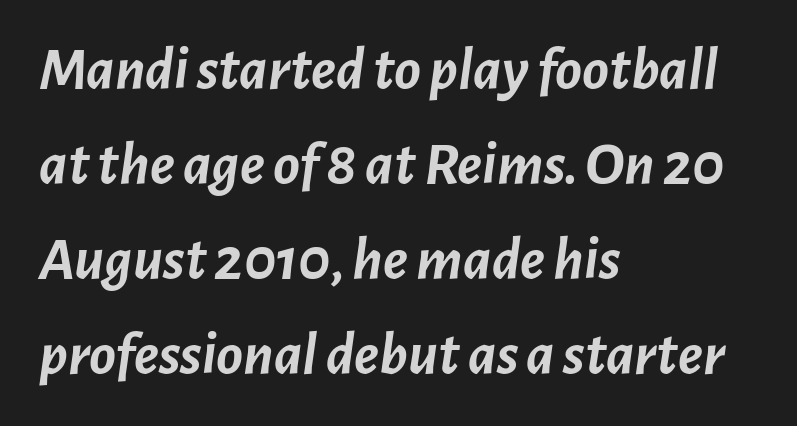
Q: Is the text bold? A: Yes.
Q: Is the text italic (slanted)? A: Yes, it leans right by about 7 degrees.
Q: Is the text underlined? A: No.
Q: How is the paragraph aligned? A: Left-aligned.
Q: Is the spacing between letters normal or unusually wide? A: Normal.
Q: Is the spacing between lines tight, normal or loose? A: Normal.
Q: Width (condensed, normal, or wide)? A: Normal.
Q: Stroke contrast? A: Low.
Q: x-height? A: Medium.
Q: Monospaced? A: No.
